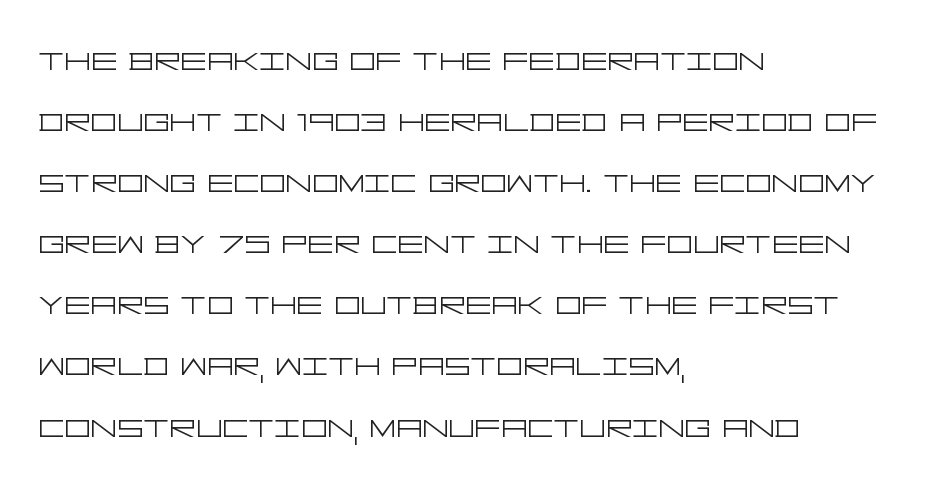
The face used here is rendered with its standard letterfit. Vertical strokes here are truly vertical. Each letter's strokes conclude bluntly, with no projecting serifs. Descenders are the only things crossing below the line. Vertical spacing — default.
